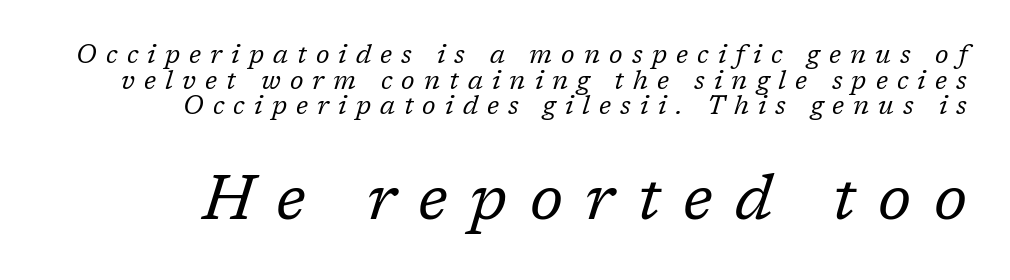
Is this a fixed-width face? No — the glyphs have proportional, varying widths. Leftover space on each line is placed entirely before the opening word. The designer dialed line spacing down below the default. Serif or sans? Serif — the stroke terminals have little feet.
